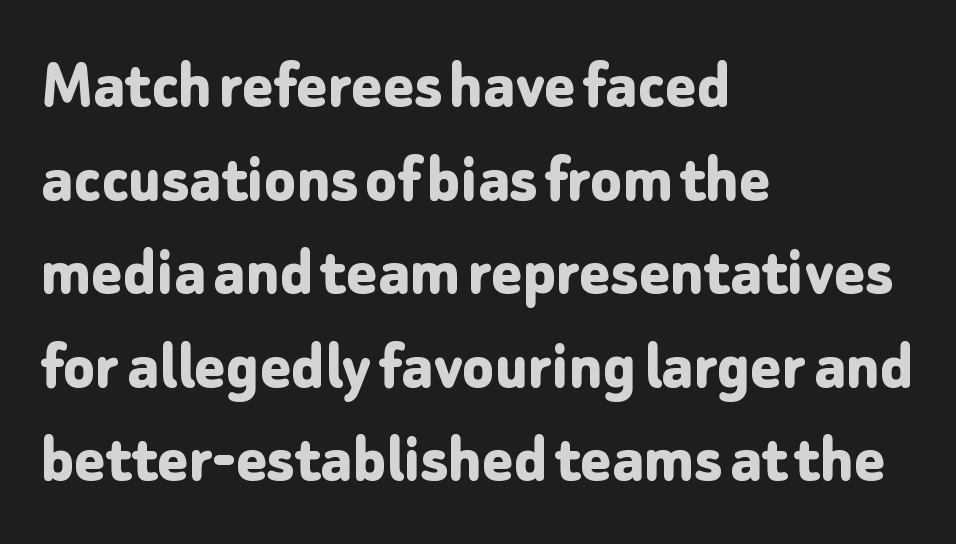
The image shows 72 px bold sans-serif type, upright; set left-aligned, normal line spacing (1.3x), normal letter spacing, not underlined; low stroke contrast and a medium x-height.
